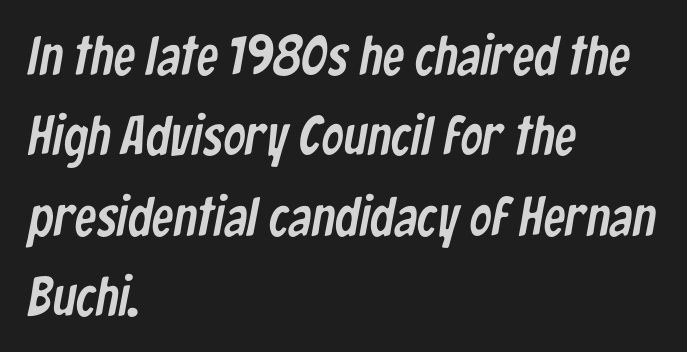
{"serif": "no", "width": "condensed", "stroke_contrast": "low", "x_height": "medium", "monospaced": "no", "underline": "no", "align": "left", "line_spacing": "normal", "line_spacing_ratio": 1.46, "letter_spacing": "normal", "letter_spacing_em": 0.0, "glyph_px": 55}
